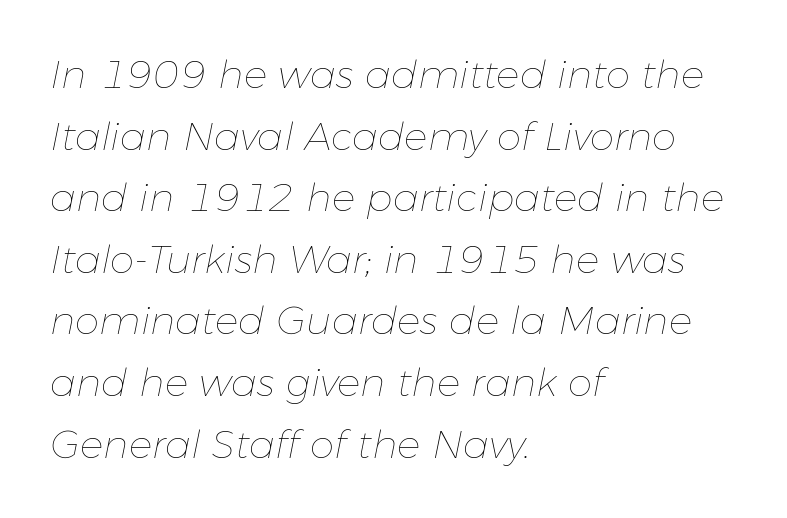
Check under the words: just untouched page. Here the designer chose a conventional face with non-uniform glyph widths. Weight: regular or lighter. The text carries the slant typical of an italic or oblique font. The type is set solid horizontally, with unmodified tracking. The vertical gap from one line to the next is medium.
